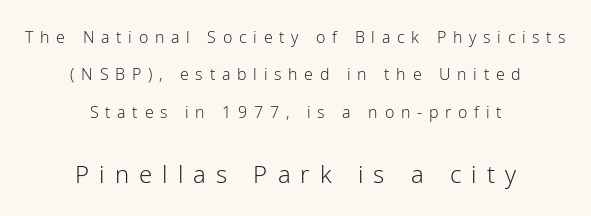
Q: Is the text bold? A: No.
Q: Is the text italic (slanted)? A: No, it is upright.
Q: Is the text underlined? A: No.
Q: How is the paragraph aligned? A: Centered.
Q: Is the spacing between letters normal or unusually wide? A: Unusually wide.
Q: Is the spacing between lines tight, normal or loose? A: Loose.
Q: Which block of text is set in a larger size, the first (top) or the second (bottom)? A: The second (bottom) one.
